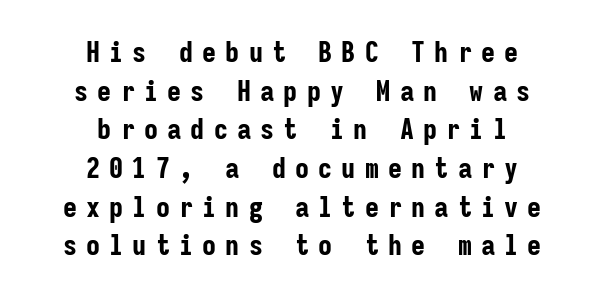
Glyph-to-glyph distance is far greater than everyday printed text. Summary of vertical rhythm: regular, with standard interline spacing. The passage shown is emphatically bold. Upright lettering throughout.
